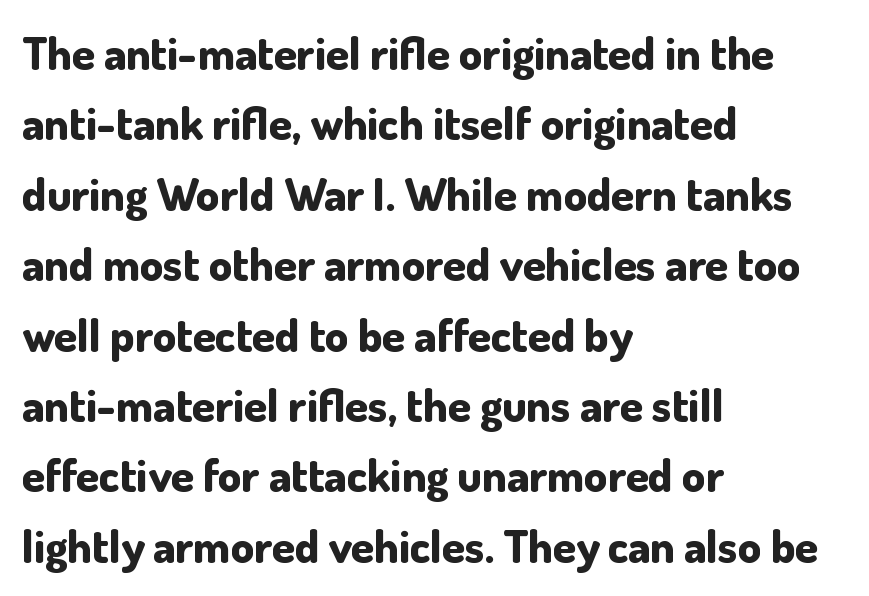
In terms of letterform style, serifs are entirely absent. The baseline area is clear. Layout note: lines flush left. In terms of posture, this sample is upright. A dark, heavy texture on the line: the type is bold.
